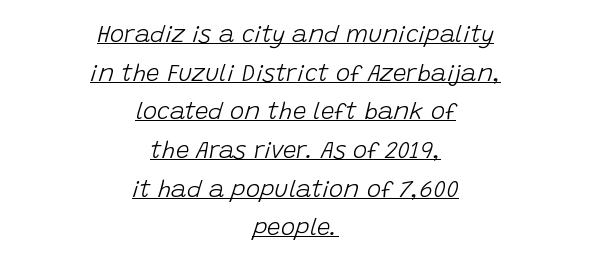
Q: Is the text bold? A: No.
Q: Is the text italic (slanted)? A: Yes, it leans right by about 15 degrees.
Q: Is the text underlined? A: Yes.
Q: How is the paragraph aligned? A: Centered.
Q: Is the spacing between letters normal or unusually wide? A: Normal.
Q: Is the spacing between lines tight, normal or loose? A: Normal.
